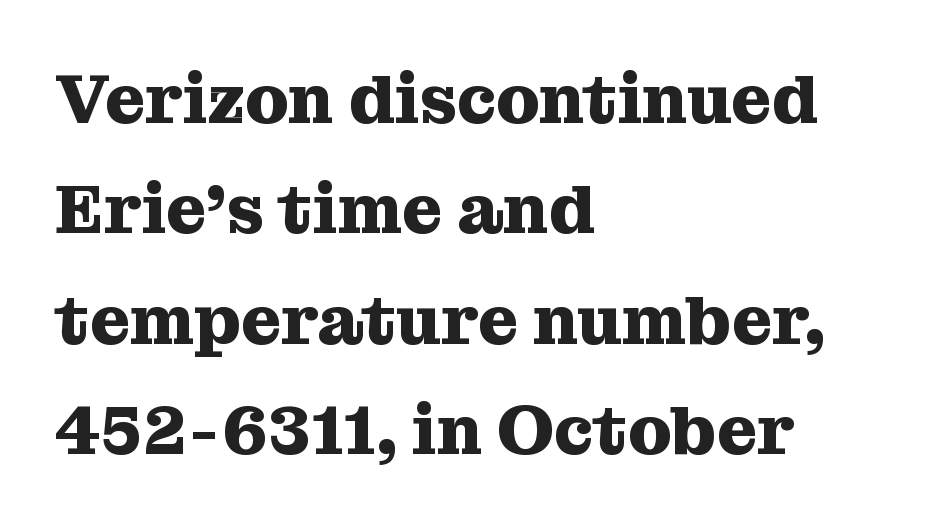
{"serif": "yes", "italic": "no", "bold": "yes", "weight": "heavy", "width": "normal", "stroke_contrast": "medium", "x_height": "medium", "monospaced": "no", "underline": "no", "align": "left", "line_spacing": "normal", "line_spacing_ratio": 1.6, "letter_spacing": "normal", "letter_spacing_em": 0.0, "glyph_px": 69}
